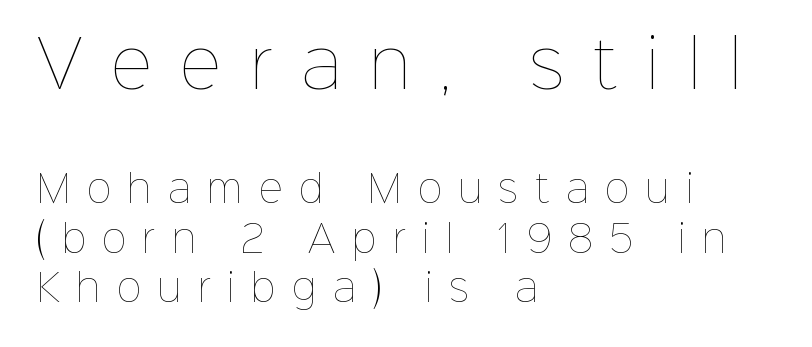
{"italic": "no", "bold": "no", "weight": "thin", "width": "normal", "stroke_contrast": "low", "x_height": "medium", "monospaced": "no", "underline": "no", "align": "left", "line_spacing": "normal", "line_spacing_ratio": 1.33, "letter_spacing": "wide", "letter_spacing_em": 0.45, "larger_block": "first", "size_ratio": 1.73, "glyph_px": 64}
